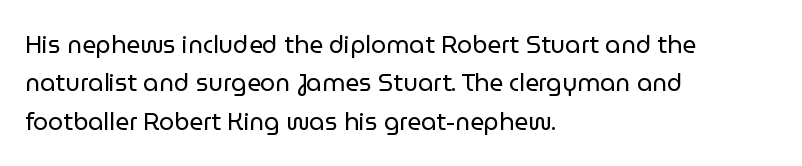
Q: Is the text bold? A: No.
Q: Is the text italic (slanted)? A: No, it is upright.
Q: Is the text underlined? A: No.
Q: How is the paragraph aligned? A: Left-aligned.
Q: Is the spacing between letters normal or unusually wide? A: Normal.
Q: Is the spacing between lines tight, normal or loose? A: Normal.
